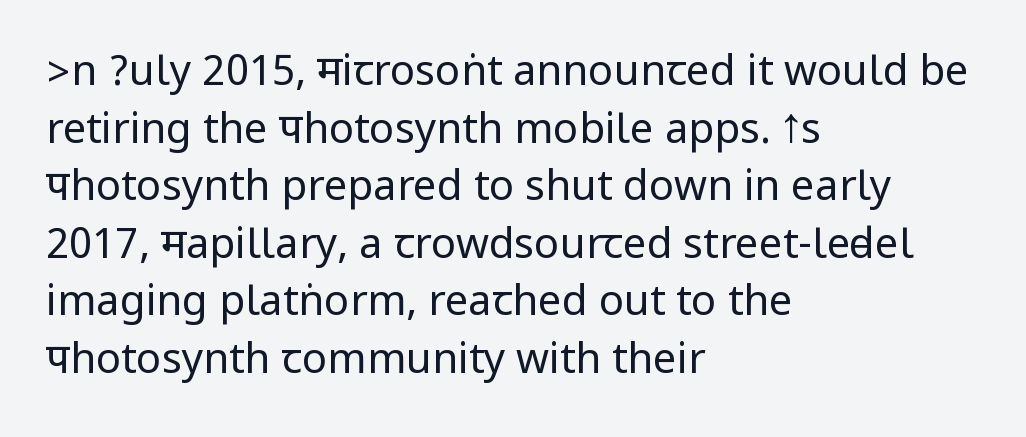
Compared with typical body copy, the letter spacing here is the same. Stroke mass is kept to a normal reading level or below. Stroke terminals: plain, sans-serif. Upright lettering throughout.
